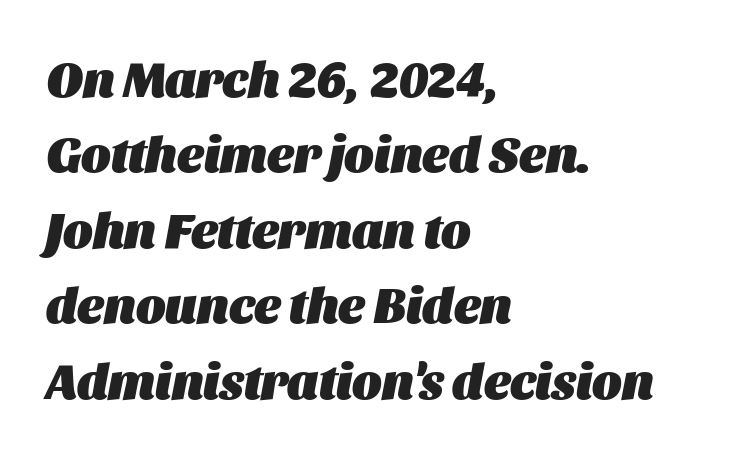
Q: Is the text bold? A: Yes.
Q: Is the text italic (slanted)? A: Yes, it leans right by about 11 degrees.
Q: Is the text underlined? A: No.
Q: How is the paragraph aligned? A: Left-aligned.
Q: Is the spacing between letters normal or unusually wide? A: Normal.
Q: Is the spacing between lines tight, normal or loose? A: Normal.
Q: Width (condensed, normal, or wide)? A: Normal.
Q: Stroke contrast? A: Medium.
Q: x-height? A: Large.
Q: Monospaced? A: No.
